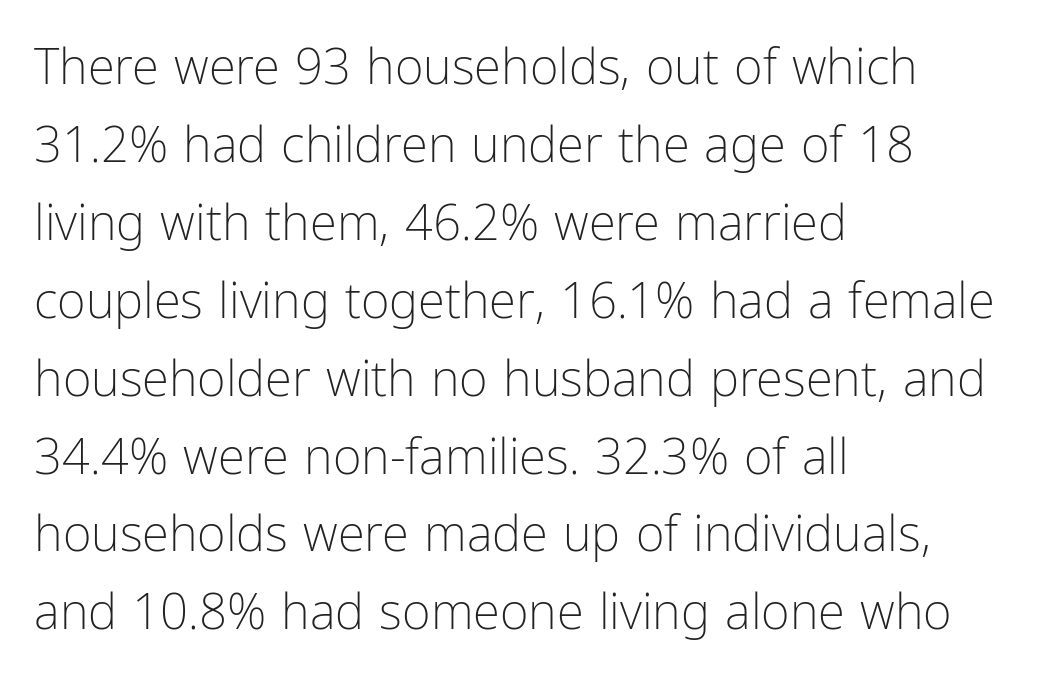
Q: Is the text bold? A: No.
Q: Is the text italic (slanted)? A: No, it is upright.
Q: Is the typeface a serif or a sans-serif typeface? A: Sans-serif.
Q: Is the text underlined? A: No.
Q: How is the paragraph aligned? A: Left-aligned.
Q: Is the spacing between letters normal or unusually wide? A: Normal.
Q: Is the spacing between lines tight, normal or loose? A: Normal.
Q: Width (condensed, normal, or wide)? A: Condensed.
Q: Stroke contrast? A: Low.
Q: x-height? A: Medium.
Q: Monospaced? A: No.
